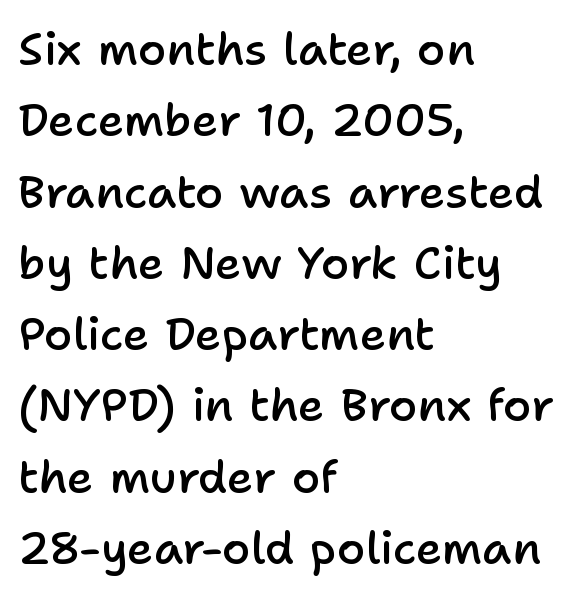
{"serif": "no", "italic": "no", "bold": "semi", "weight": "semibold", "width": "normal", "stroke_contrast": "low", "x_height": "medium", "monospaced": "no", "underline": "no", "align": "left", "line_spacing": "normal", "line_spacing_ratio": 1.55, "letter_spacing": "normal", "letter_spacing_em": 0.0, "glyph_px": 46}
